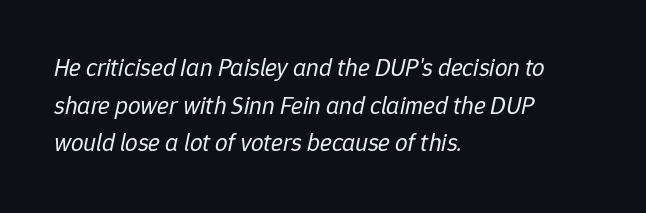
{"italic": "yes", "lean": "right", "slant_degrees": 12, "bold": "no", "underline": "no", "align": "left", "line_spacing": "normal", "line_spacing_ratio": 1.51, "letter_spacing": "normal", "letter_spacing_em": 0.0, "glyph_px": 25}
